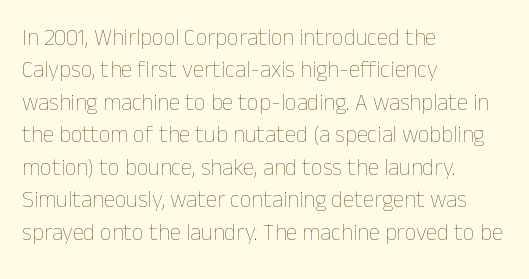
The tracking reads as untouched default to a designer's eye. Layout note: lines flush left. Students, observe: this is what conventionally led text looks like. Underline: absent.
